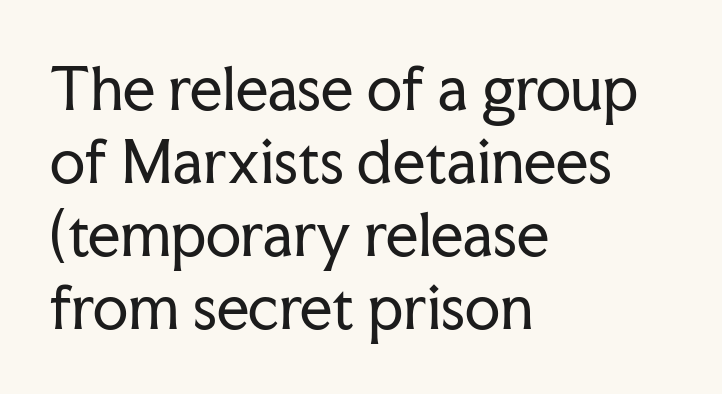
Q: Is the text bold? A: No.
Q: Is the text italic (slanted)? A: No, it is upright.
Q: Is the typeface a serif or a sans-serif typeface? A: Serif.
Q: Is the text underlined? A: No.
Q: How is the paragraph aligned? A: Left-aligned.
Q: Is the spacing between letters normal or unusually wide? A: Normal.
Q: Is the spacing between lines tight, normal or loose? A: Normal.
Q: Width (condensed, normal, or wide)? A: Normal.
Q: Stroke contrast? A: Low.
Q: x-height? A: Medium.
Q: Monospaced? A: No.
